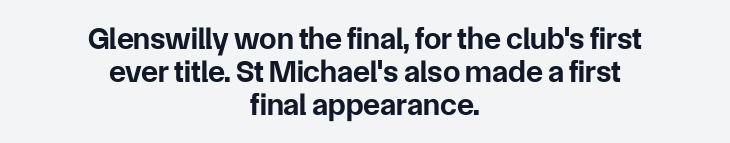
The image shows 31 px bold sans-serif type, upright; set centered, tight line spacing (1.06x), normal letter spacing, not underlined; low stroke contrast and a medium x-height.
